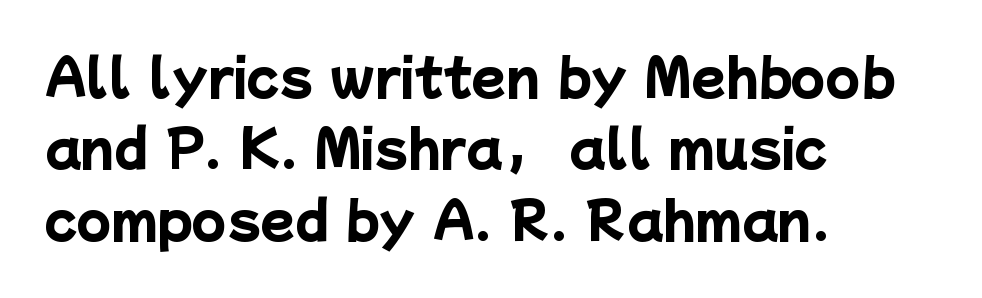
{"serif": "no", "bold": "yes", "weight": "heavy", "width": "normal", "stroke_contrast": "low", "x_height": "medium", "monospaced": "no", "underline": "no", "align": "left", "line_spacing": "normal", "line_spacing_ratio": 1.43, "letter_spacing": "normal", "letter_spacing_em": 0.0, "glyph_px": 50}
